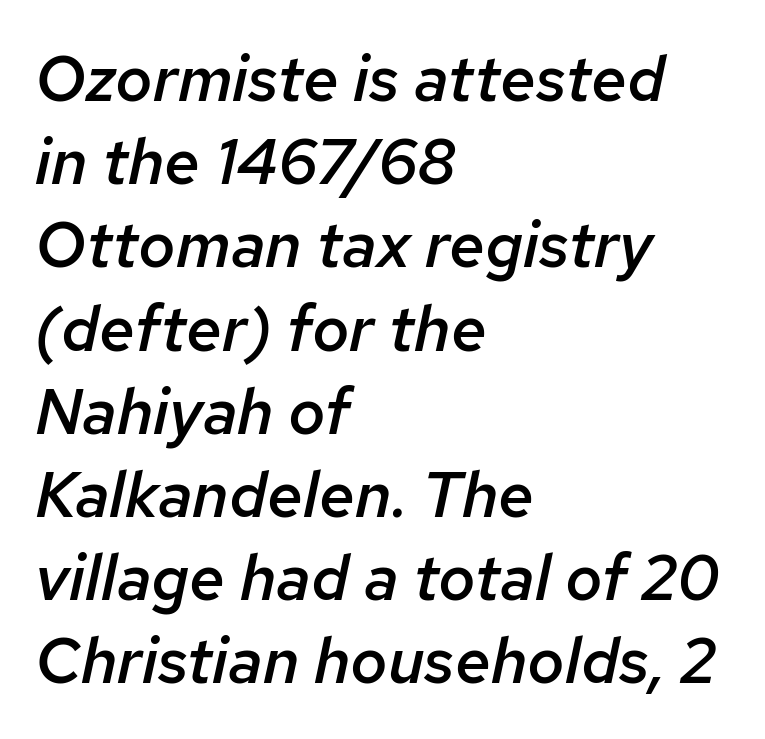
Q: Is the text bold? A: Semi-bold.
Q: Is the text italic (slanted)? A: Yes, it leans right by about 12 degrees.
Q: Is the text underlined? A: No.
Q: How is the paragraph aligned? A: Left-aligned.
Q: Is the spacing between letters normal or unusually wide? A: Normal.
Q: Is the spacing between lines tight, normal or loose? A: Normal.
Q: Width (condensed, normal, or wide)? A: Normal.
Q: Stroke contrast? A: Low.
Q: x-height? A: Medium.
Q: Monospaced? A: No.
